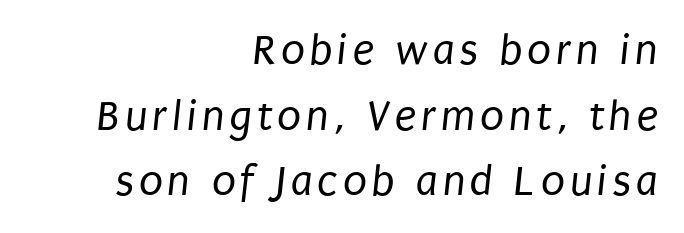
The setting favours the right margin, as signatures and pull-quotes sometimes do. Is there much room between lines? A standard amount, neither cramped nor airy. Summary of weight: not heavy and not bold. The specimen omits any rule beneath the text block's lines. You could not count columns in this text — the font is proportionally spaced.
